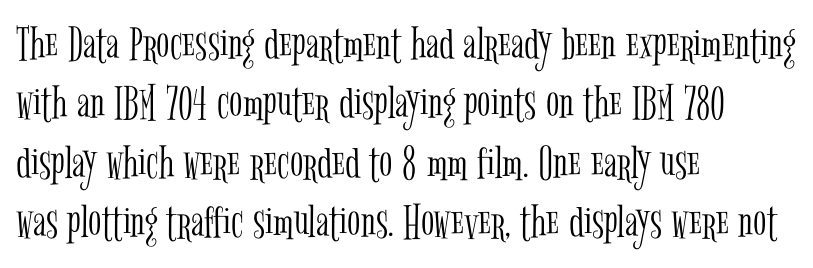
Q: Is the text bold? A: No.
Q: Is the text italic (slanted)? A: No, it is upright.
Q: Is the typeface a serif or a sans-serif typeface? A: Serif.
Q: Is the text underlined? A: No.
Q: How is the paragraph aligned? A: Left-aligned.
Q: Is the spacing between letters normal or unusually wide? A: Normal.
Q: Width (condensed, normal, or wide)? A: Condensed.
Q: Stroke contrast? A: Low.
Q: x-height? A: Medium.
Q: Monospaced? A: No.
